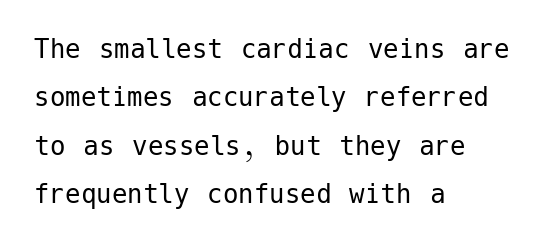
Q: Is the text bold? A: No.
Q: Is the text italic (slanted)? A: No, it is upright.
Q: Is the typeface a serif or a sans-serif typeface? A: Sans-serif.
Q: Is the text underlined? A: No.
Q: How is the paragraph aligned? A: Left-aligned.
Q: Is the spacing between letters normal or unusually wide? A: Normal.
Q: Is the spacing between lines tight, normal or loose? A: Normal.
Q: Width (condensed, normal, or wide)? A: Normal.
Q: Stroke contrast? A: Low.
Q: x-height? A: Medium.
